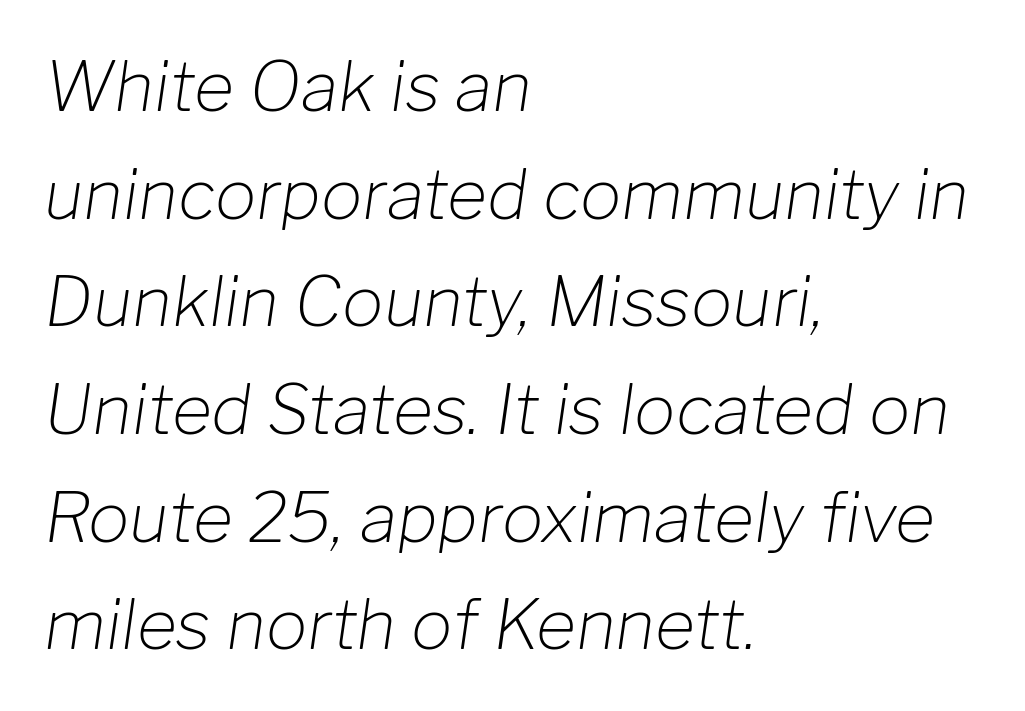
Q: Is the text bold? A: No.
Q: Is the text italic (slanted)? A: Yes, it leans right by about 8 degrees.
Q: Is the text underlined? A: No.
Q: How is the paragraph aligned? A: Left-aligned.
Q: Is the spacing between letters normal or unusually wide? A: Normal.
Q: Is the spacing between lines tight, normal or loose? A: Normal.
Q: Width (condensed, normal, or wide)? A: Normal.
Q: Stroke contrast? A: Low.
Q: x-height? A: Medium.
Q: Monospaced? A: No.
